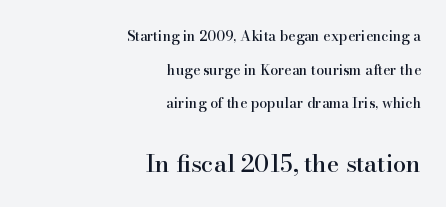
{"italic": "no", "underline": "no", "align": "right", "line_spacing": "loose", "line_spacing_ratio": 2.4, "letter_spacing": "normal", "letter_spacing_em": 0.0, "larger_block": "second", "size_ratio": 1.71, "glyph_px": 24}
